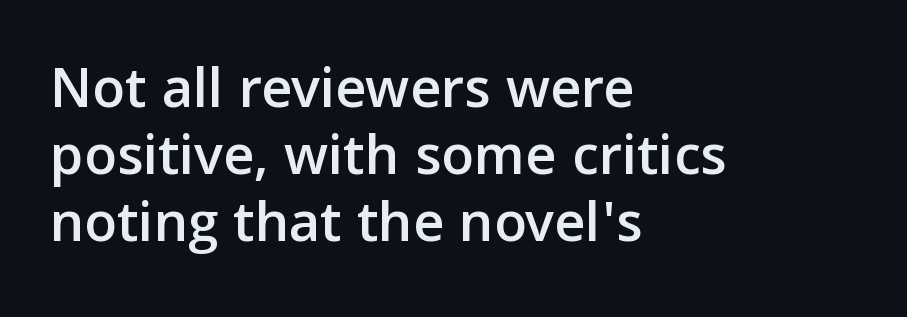
Typographically, this falls in the sans-serif category. No italicization has been applied; the sample stays upright. The foot of each line stays bare and open. Is this a fixed-width face? No — the glyphs have proportional, varying widths.
